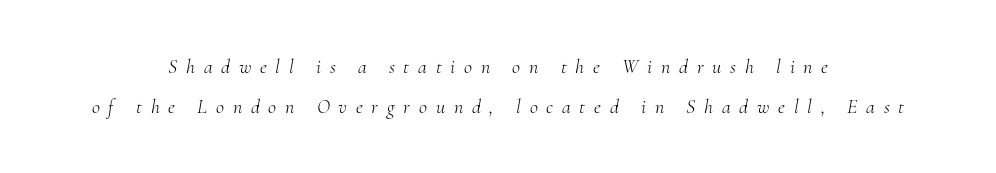
The image shows 20 px text type, italic (leaning right); set centered, loose line spacing (1.98x), unusually wide letter spacing (+0.44 em), not underlined.
